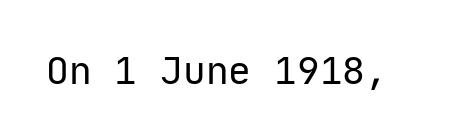
The image shows 38 px regular-weight sans-serif type, upright, monospaced; set normal letter spacing, not underlined; low stroke contrast and a medium x-height.
